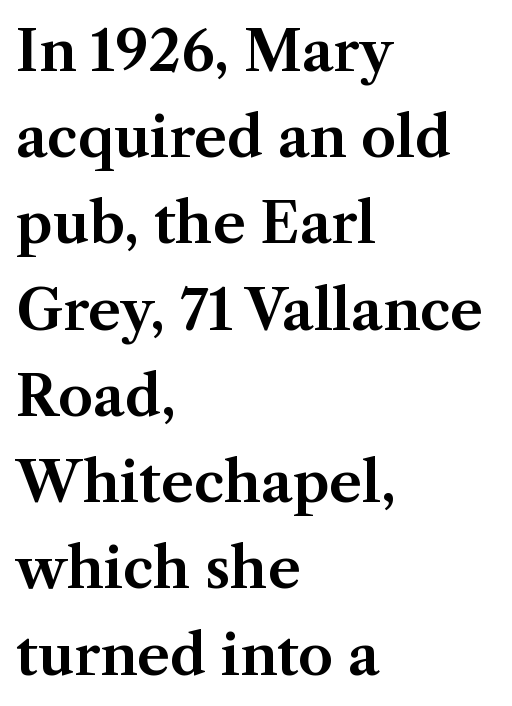
Q: Is the text italic (slanted)? A: No, it is upright.
Q: Is the typeface a serif or a sans-serif typeface? A: Serif.
Q: Is the text underlined? A: No.
Q: How is the paragraph aligned? A: Left-aligned.
Q: Is the spacing between letters normal or unusually wide? A: Normal.
Q: Is the spacing between lines tight, normal or loose? A: Normal.
Q: Width (condensed, normal, or wide)? A: Normal.
Q: Stroke contrast? A: Medium.
Q: x-height? A: Medium.
Q: Monospaced? A: No.
